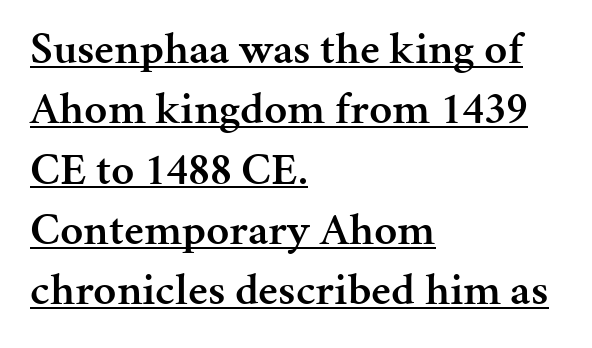
The image shows 45 px semibold serif type, upright; set left-aligned, normal line spacing (1.34x), normal letter spacing, underlined; medium stroke contrast and a medium x-height.
